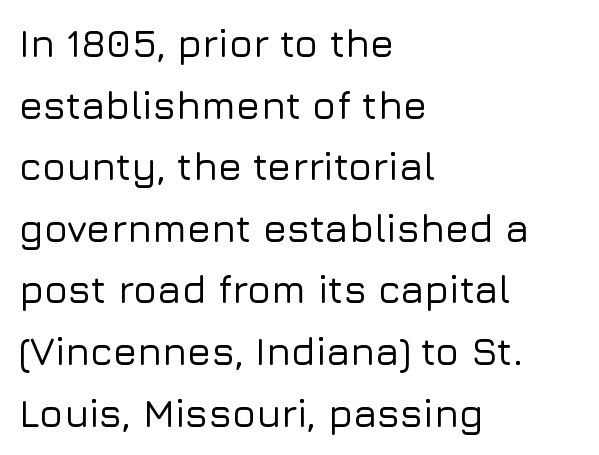
{"serif": "no", "italic": "no", "width": "normal", "stroke_contrast": "low", "x_height": "medium", "monospaced": "no", "underline": "no", "align": "left", "line_spacing": "normal", "line_spacing_ratio": 1.58, "letter_spacing": "normal", "letter_spacing_em": 0.0, "glyph_px": 39}
